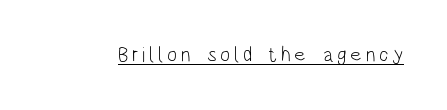
{"italic": "no", "bold": "no", "underline": "yes", "glyph_px": 21}
